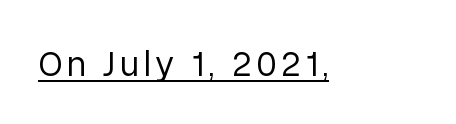
Think of a printed novel: that variable character pitch is what you see here. Summary of weight: not heavy and not bold. Underline: present. Serif or sans? Sans — the stroke terminals are bare.
